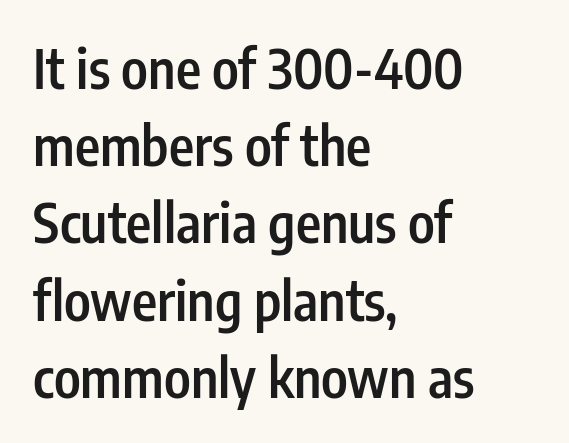
Look at the bottom of the vertical strokes: they stop flat, with no serifs. Proportional: the letters do not fall into vertical columns. Posture: straight, roman, zero tilt. Rows of type keep a routine distance in the vertical direction.
